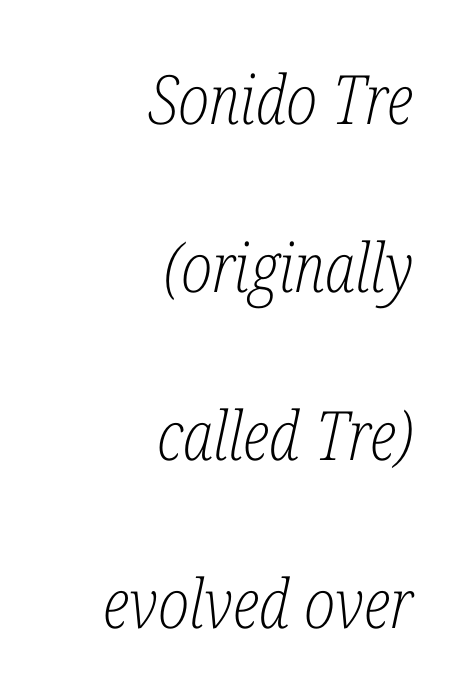
Bare-footed words on every line. The letters are slanted; this is an italic face. The line-height multiplier appears high, well above default. This is not heavy type; no bold has been used. Line ends are locked; line starts wander.
